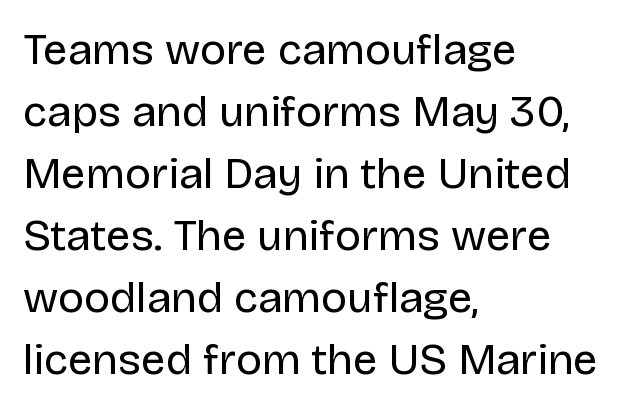
{"serif": "no", "italic": "no", "bold": "no", "weight": "regular", "width": "normal", "stroke_contrast": "low", "x_height": "large", "monospaced": "no", "underline": "no", "align": "left", "line_spacing": "normal", "line_spacing_ratio": 1.41, "letter_spacing": "normal", "letter_spacing_em": 0.0, "glyph_px": 44}
